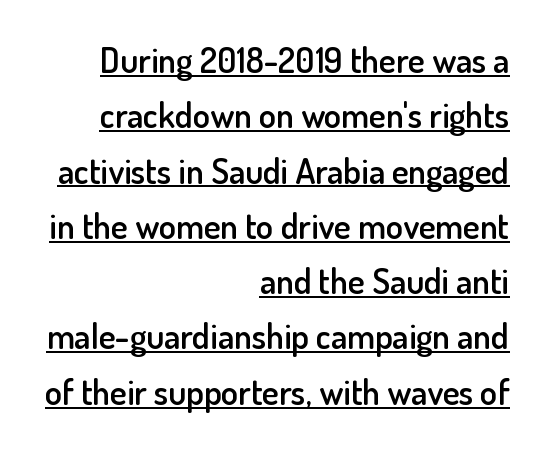
The image shows 35 px semibold sans-serif type, upright; set right-aligned, normal line spacing (1.58x), normal letter spacing, underlined; low stroke contrast and a small x-height.
